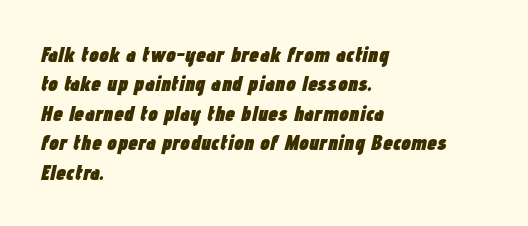
{"italic": "yes", "lean": "right", "slant_degrees": 12, "bold": "yes", "underline": "no", "align": "left", "line_spacing": "normal", "line_spacing_ratio": 1.34, "letter_spacing": "normal", "letter_spacing_em": 0.0, "glyph_px": 22}
